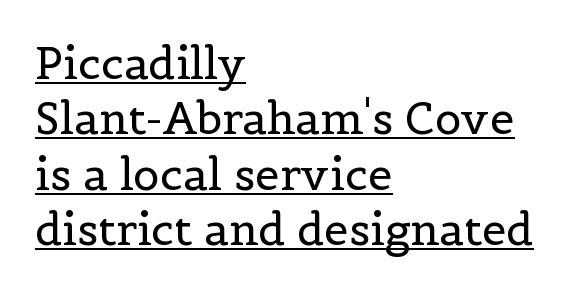
{"serif": "yes", "italic": "no", "bold": "no", "weight": "regular", "width": "normal", "x_height": "medium", "monospaced": "no", "underline": "yes", "align": "left", "line_spacing": "normal", "line_spacing_ratio": 1.26, "letter_spacing": "normal", "letter_spacing_em": 0.0, "glyph_px": 44}
